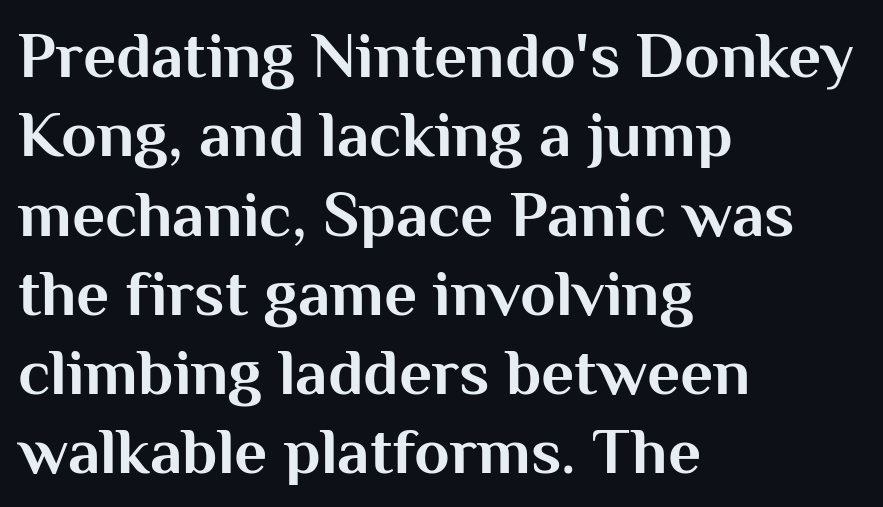
{"serif": "no", "italic": "no", "bold": "yes", "weight": "bold", "width": "normal", "stroke_contrast": "medium", "x_height": "medium", "monospaced": "no", "underline": "no", "align": "left", "line_spacing_ratio": 1.22, "letter_spacing": "normal", "letter_spacing_em": 0.0, "glyph_px": 65}
